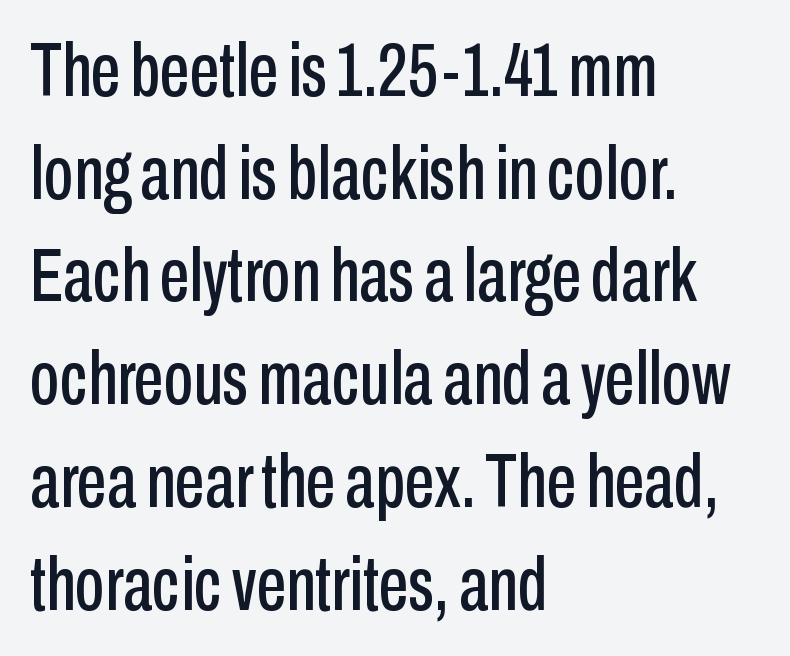
{"serif": "no", "italic": "no", "width": "condensed", "stroke_contrast": "low", "x_height": "medium", "monospaced": "no", "underline": "no", "align": "left", "line_spacing": "normal", "line_spacing_ratio": 1.37, "letter_spacing": "normal", "letter_spacing_em": 0.0, "glyph_px": 75}
